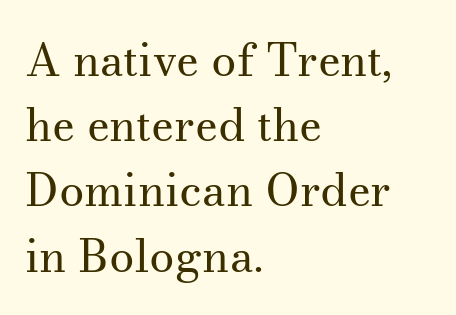
{"serif": "yes", "italic": "no", "bold": "no", "weight": "regular", "width": "normal", "stroke_contrast": "medium", "x_height": "small", "monospaced": "no", "underline": "no", "align": "left", "line_spacing": "normal", "line_spacing_ratio": 1.45, "letter_spacing": "normal", "letter_spacing_em": 0.0, "glyph_px": 45}
